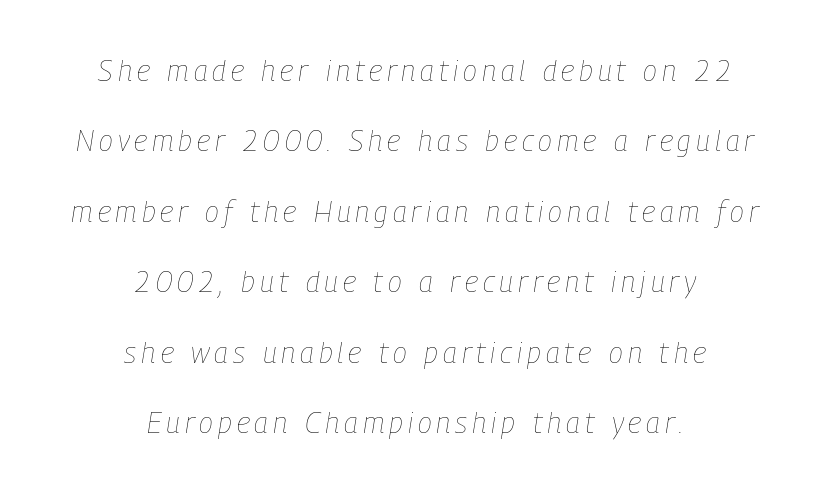
Q: Is the text bold? A: No.
Q: Is the text italic (slanted)? A: Yes, it leans right by about 9 degrees.
Q: Is the text underlined? A: No.
Q: How is the paragraph aligned? A: Centered.
Q: Is the spacing between lines tight, normal or loose? A: Loose.
Q: Width (condensed, normal, or wide)? A: Condensed.
Q: Stroke contrast? A: Low.
Q: x-height? A: Medium.
Q: Monospaced? A: No.
